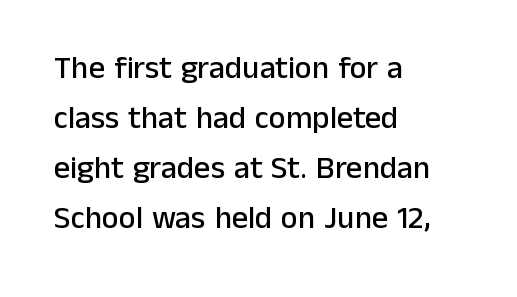
Q: Is the text italic (slanted)? A: No, it is upright.
Q: Is the typeface a serif or a sans-serif typeface? A: Sans-serif.
Q: Is the text underlined? A: No.
Q: How is the paragraph aligned? A: Left-aligned.
Q: Is the spacing between letters normal or unusually wide? A: Normal.
Q: Is the spacing between lines tight, normal or loose? A: Normal.
Q: Width (condensed, normal, or wide)? A: Normal.
Q: Stroke contrast? A: Low.
Q: x-height? A: Medium.
Q: Monospaced? A: No.
